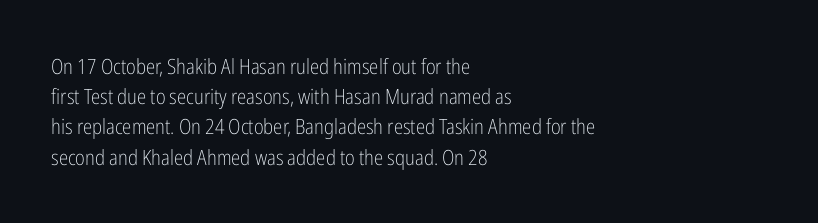
Regarding leading, the lines here are spaced in the standard way. Underline: absent. A classic flush-left, rag-right setting is used for this passage. Every character sits straight up, as roman type does.
